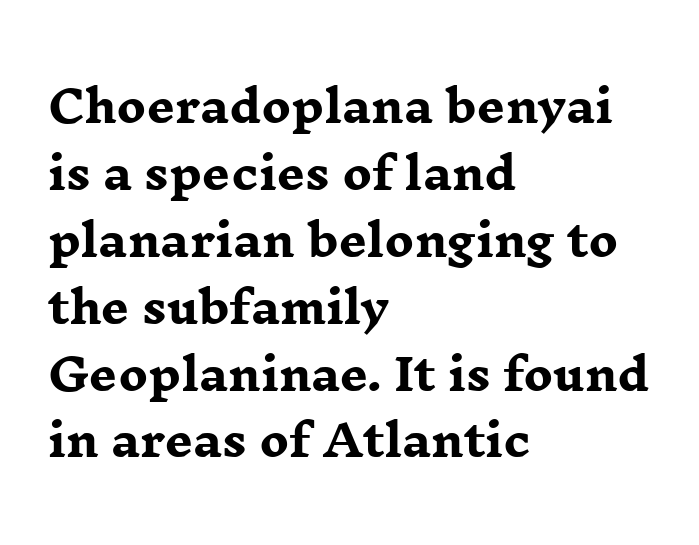
The image shows 44 px heavy, wide serif type, upright; set left-aligned, normal line spacing (1.52x), normal letter spacing, not underlined; low stroke contrast and a medium x-height.
